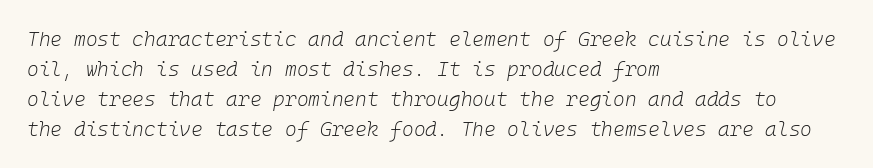
The font's italic variant was chosen for this text. A normal amount of white space separates one row of letters from the next. A bare baseline throughout the passage. One-word summary of the alignment: left. The weight would be labelled regular, book, light, or lighter still.
